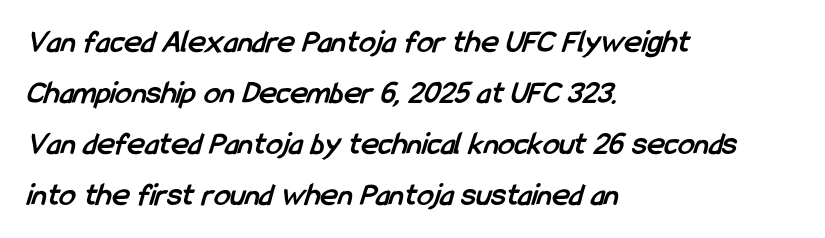
{"serif": "no", "bold": "yes", "weight": "semibold", "width": "condensed", "stroke_contrast": "low", "x_height": "medium", "monospaced": "no", "underline": "no", "align": "left", "line_spacing": "normal", "line_spacing_ratio": 1.55, "letter_spacing": "normal", "letter_spacing_em": 0.0, "glyph_px": 33}
